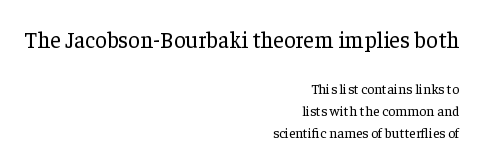
Q: Is the text bold? A: No.
Q: Is the text italic (slanted)? A: No, it is upright.
Q: Is the text underlined? A: No.
Q: How is the paragraph aligned? A: Right-aligned.
Q: Is the spacing between letters normal or unusually wide? A: Normal.
Q: Is the spacing between lines tight, normal or loose? A: Normal.
Q: Which block of text is set in a larger size, the first (top) or the second (bottom)? A: The first (top) one.
